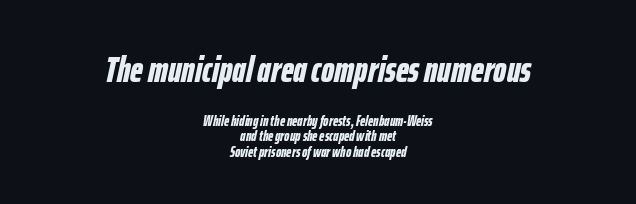
{"italic": "yes", "lean": "right", "slant_degrees": 12, "bold": "yes", "weight": "bold", "width": "condensed", "stroke_contrast": "low", "x_height": "medium", "monospaced": "no", "underline": "no", "align": "center", "line_spacing": "tight", "line_spacing_ratio": 1.03, "letter_spacing": "normal", "letter_spacing_em": 0.0, "larger_block": "first", "size_ratio": 2.47, "glyph_px": 37}
